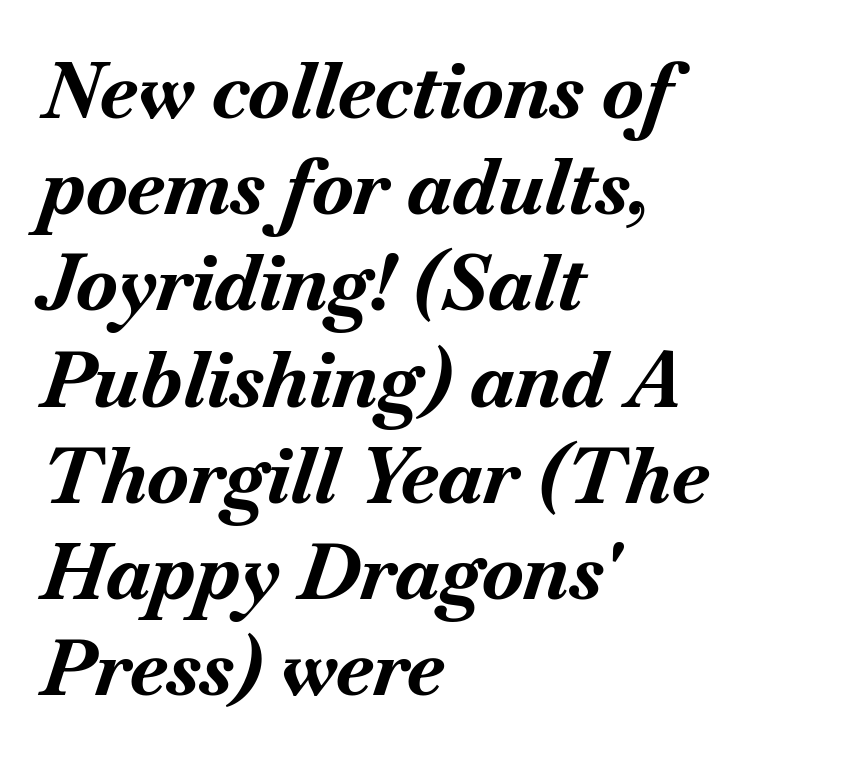
{"italic": "yes", "lean": "right", "slant_degrees": 18, "bold": "yes", "weight": "bold", "width": "normal", "stroke_contrast": "medium", "x_height": "small", "monospaced": "no", "underline": "no", "align": "left", "line_spacing": "normal", "line_spacing_ratio": 1.25, "letter_spacing": "normal", "letter_spacing_em": 0.0, "glyph_px": 77}
